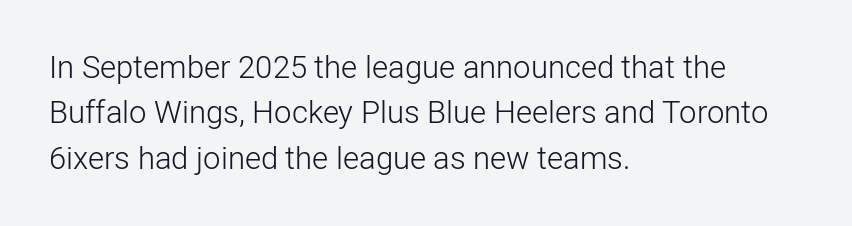
{"serif": "no", "italic": "no", "bold": "no", "weight": "light", "width": "normal", "stroke_contrast": "low", "x_height": "medium", "monospaced": "no", "underline": "no", "align": "left", "line_spacing": "normal", "line_spacing_ratio": 1.46, "letter_spacing": "normal", "letter_spacing_em": 0.0, "glyph_px": 31}
